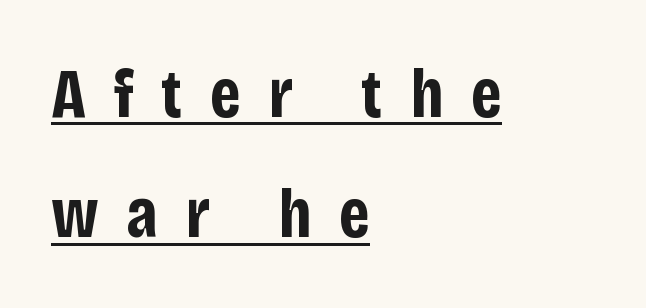
Display-style spreading of the glyphs; the letterfit is very open. Layout note: lines flush left. Do the characters align in a grid? No, the font is proportional. Unlike a traditional serif, this face leaves its strokes unadorned. Characters remain perfectly vertical along every line.
